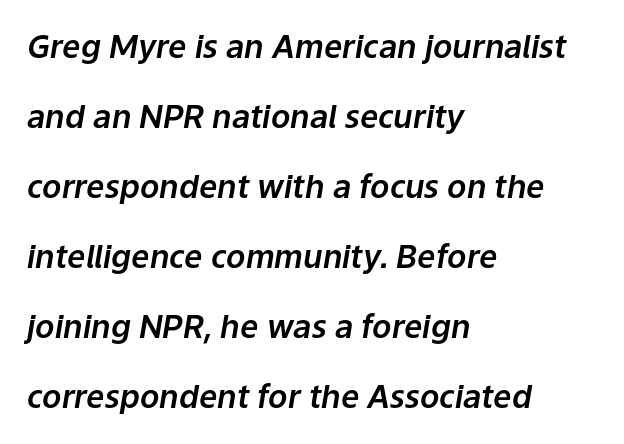
Q: Is the text italic (slanted)? A: Yes, it leans right by about 9 degrees.
Q: Is the text underlined? A: No.
Q: How is the paragraph aligned? A: Left-aligned.
Q: Is the spacing between letters normal or unusually wide? A: Normal.
Q: Is the spacing between lines tight, normal or loose? A: Loose.
Q: Width (condensed, normal, or wide)? A: Normal.
Q: Stroke contrast? A: Low.
Q: x-height? A: Medium.
Q: Monospaced? A: No.
